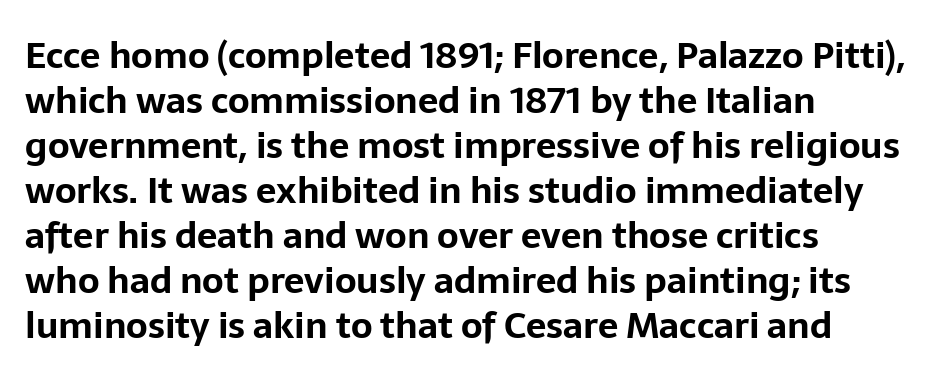
The image shows 36 px bold sans-serif type, upright; set left-aligned, normal line spacing (1.25x), normal letter spacing, not underlined; low stroke contrast and a medium x-height.
